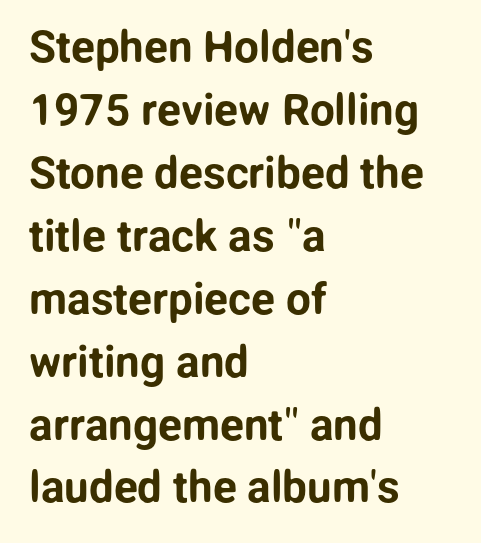
Proportional: the letters do not fall into vertical columns. This rendering features lettering with no underline. The leading is moderate, giving the passage an even texture. Ordinary non-slanted type is in use. To sum up the face: it is a sans, with no serifs. Letter spacing: default.
